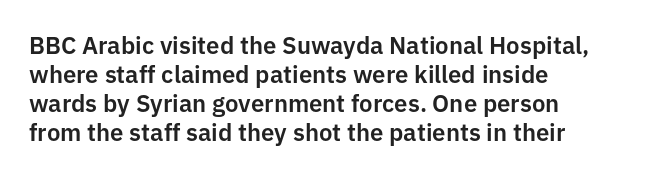
The image shows 24 px text type, upright; set left-aligned, line spacing 1.21x, normal letter spacing, not underlined.
